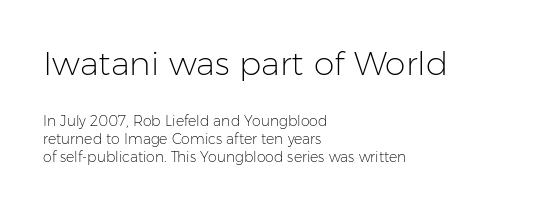
{"serif": "no", "italic": "no", "bold": "no", "weight": "light", "width": "normal", "stroke_contrast": "low", "x_height": "medium", "monospaced": "no", "underline": "no", "align": "left", "line_spacing": "normal", "line_spacing_ratio": 1.29, "letter_spacing": "normal", "letter_spacing_em": 0.0, "larger_block": "first", "size_ratio": 2.36, "glyph_px": 33}
